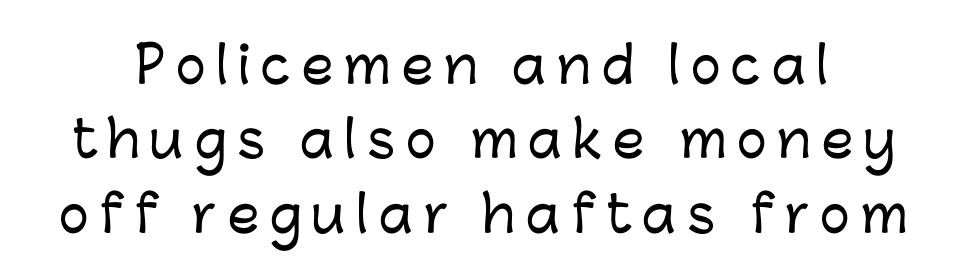
Examine the stroke ends and you'll find no serifs. The specimen omits any rule beneath the text block's lines. This is the regular roman posture of the typeface. How are the letters spaced? Widely, with obvious added tracking. Looks like regular typesetting: each glyph gets only the width it needs. If you measured baseline to baseline, you'd find a middling distance.
